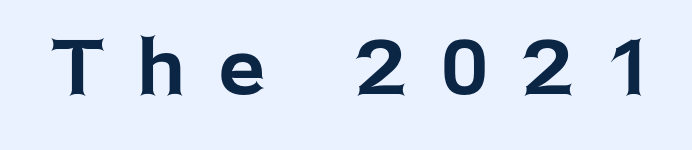
The image shows 76 px sans-serif type, upright; set unusually wide letter spacing (+0.45 em), not underlined; low stroke contrast and a medium x-height.
